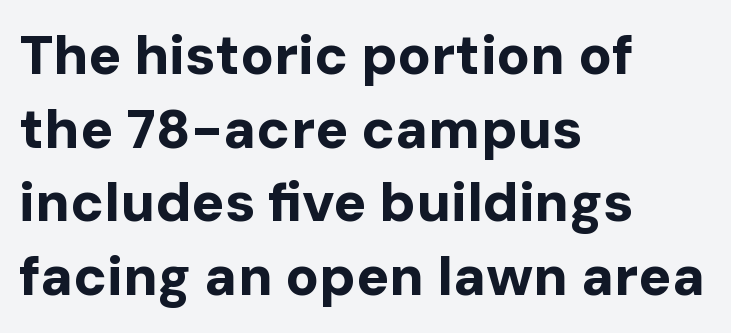
It's the straight-up-and-down kind of type. Look at the bottom of the vertical strokes: they stop flat, with no serifs. Lines of text with bare space underneath. No extra tracking has been applied to these lines.
